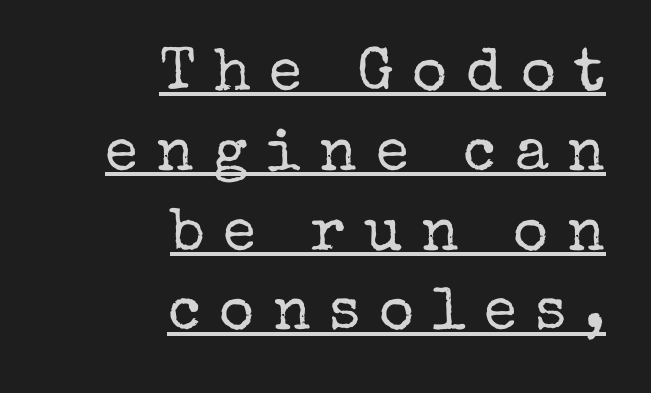
Decoration check: the copy is underlined. Type style note: has serifs. Stroke mass is kept to a normal reading level or below. The gaps between neighbouring characters are conspicuously large. Upright lettering throughout. The paragraph has a hard right edge and a soft left edge.
